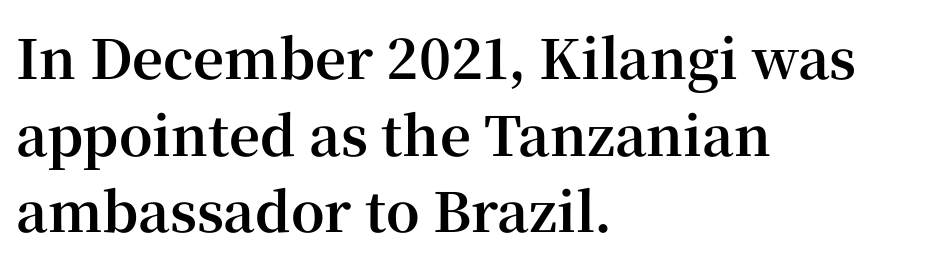
The letters stand straight up with perfectly vertical stems. Bare-footed words on every line. Is this a fixed-width face? No — the glyphs have proportional, varying widths. The rag falls on the right side of this text block.
